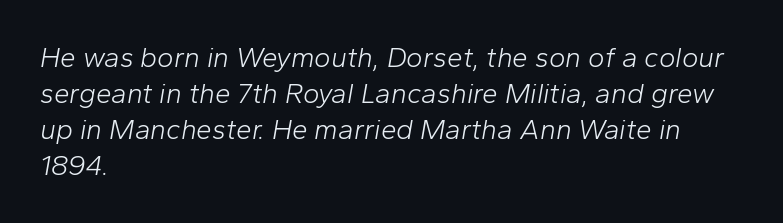
{"italic": "yes", "lean": "right", "slant_degrees": 10, "bold": "no", "weight": "light", "width": "normal", "stroke_contrast": "low", "x_height": "medium", "monospaced": "no", "underline": "no", "align": "left", "line_spacing": "normal", "line_spacing_ratio": 1.29, "letter_spacing": "normal", "letter_spacing_em": 0.0, "glyph_px": 28}
